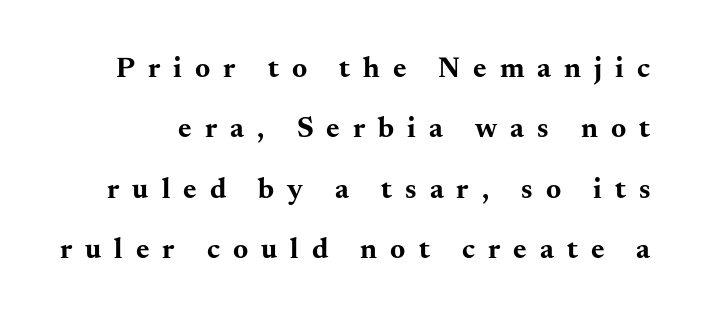
Q: Is the text bold? A: Yes.
Q: Is the text italic (slanted)? A: No, it is upright.
Q: Is the typeface a serif or a sans-serif typeface? A: Serif.
Q: Is the text underlined? A: No.
Q: Is the spacing between letters normal or unusually wide? A: Unusually wide.
Q: Is the spacing between lines tight, normal or loose? A: Loose.
Q: Width (condensed, normal, or wide)? A: Wide.
Q: Stroke contrast? A: Medium.
Q: x-height? A: Small.
Q: Monospaced? A: No.
